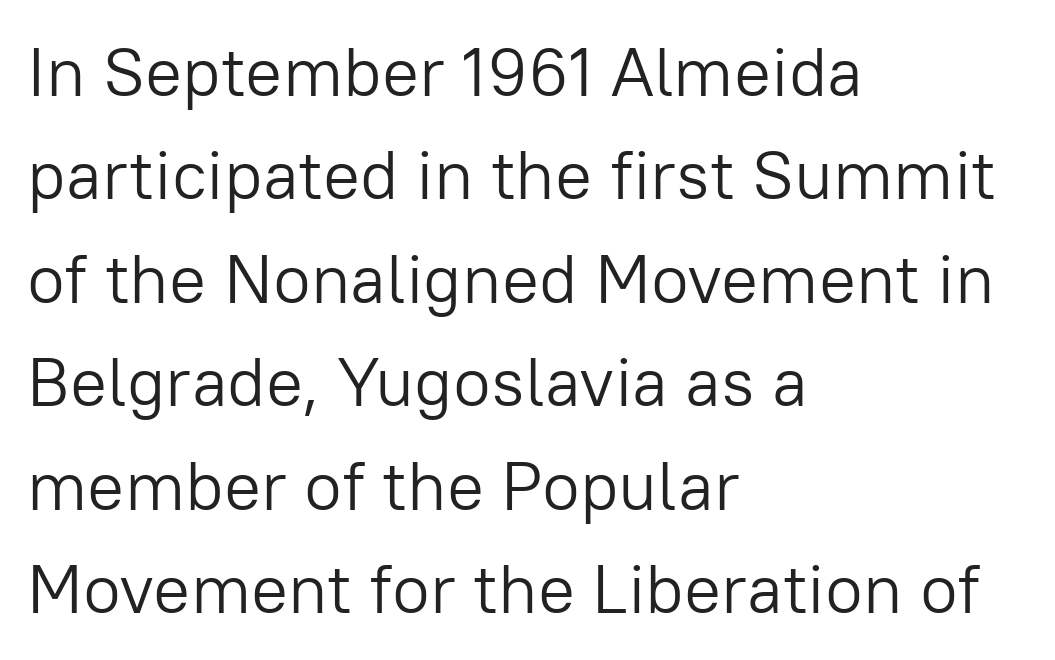
The image shows 69 px light sans-serif type, upright; set left-aligned, normal line spacing (1.5x), normal letter spacing, not underlined; low stroke contrast and a medium x-height.
